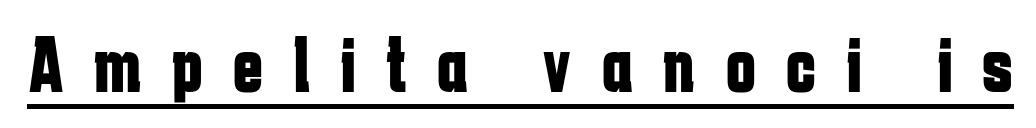
The image shows 80 px bold, condensed sans-serif type, upright; set unusually wide letter spacing (+0.38 em), underlined; low stroke contrast and a medium x-height.
